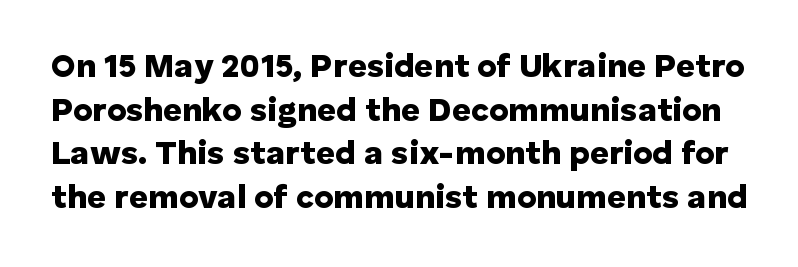
Successive baselines arrive at the customary interval. Strokes here are thick enough to call this a true bold. The letters stand upright; this is a roman face. Stroke terminals: plain, sans-serif. Nobody drew a line under any word here. Nothing unusual about the tracking: characters are spaced as the font intends.
